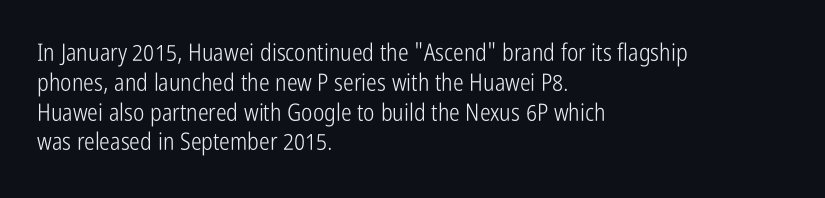
Q: Is the text bold? A: No.
Q: Is the text italic (slanted)? A: No, it is upright.
Q: Is the text underlined? A: No.
Q: How is the paragraph aligned? A: Left-aligned.
Q: Is the spacing between letters normal or unusually wide? A: Normal.
